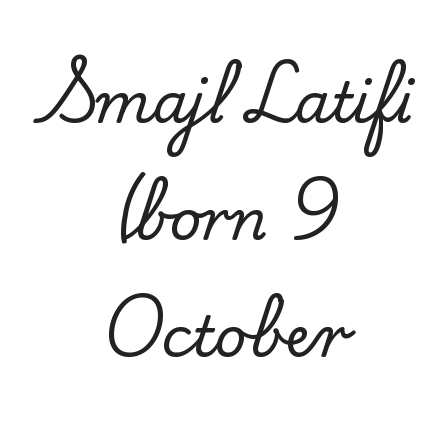
Note the varied advance widths — an 'i' is clearly narrower than an 'm'. Neither beginnings nor endings align; midpoints do. Loosely led — the rows are spread out. To sum up the face: it has serifs. Letters rest on an invisible, unmarked baseline.
